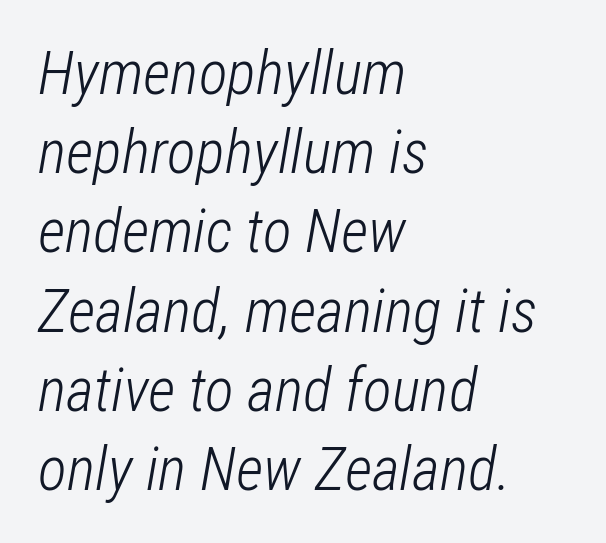
Q: Is the text bold? A: No.
Q: Is the text italic (slanted)? A: Yes, it leans right by about 12 degrees.
Q: Is the text underlined? A: No.
Q: How is the paragraph aligned? A: Left-aligned.
Q: Is the spacing between letters normal or unusually wide? A: Normal.
Q: Is the spacing between lines tight, normal or loose? A: Normal.
Q: Width (condensed, normal, or wide)? A: Condensed.
Q: Stroke contrast? A: Low.
Q: x-height? A: Medium.
Q: Monospaced? A: No.
